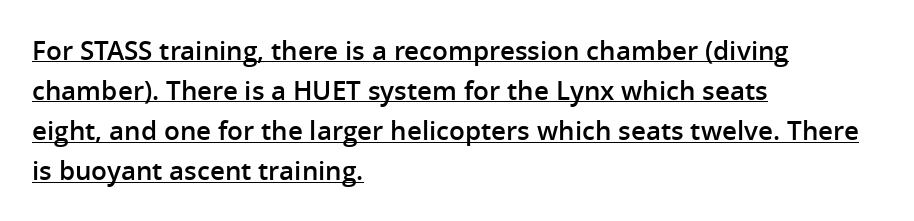
Summary of vertical rhythm: regular, with standard interline spacing. A typographer would call this underscored text. Glyph-to-glyph distance matches everyday printed text. What weight is shown? A semibold, between regular and bold.
